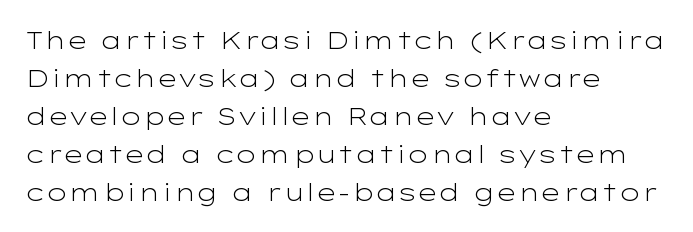
Caption: standard tracking, unaltered. How would I describe the line gaps? Plain and ordinary. Notice how the stems are strictly vertical — no italics here. The typeface has the unassuming heft of standard copy or less. The lines are quadded left.
